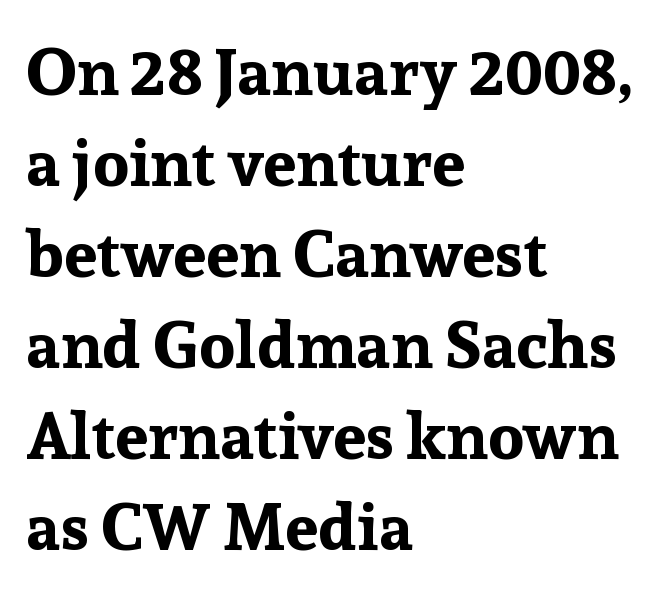
{"serif": "yes", "italic": "no", "bold": "yes", "weight": "bold", "width": "normal", "stroke_contrast": "low", "x_height": "medium", "monospaced": "no", "underline": "no", "align": "left", "line_spacing": "normal", "line_spacing_ratio": 1.38, "letter_spacing": "normal", "letter_spacing_em": 0.0, "glyph_px": 66}
